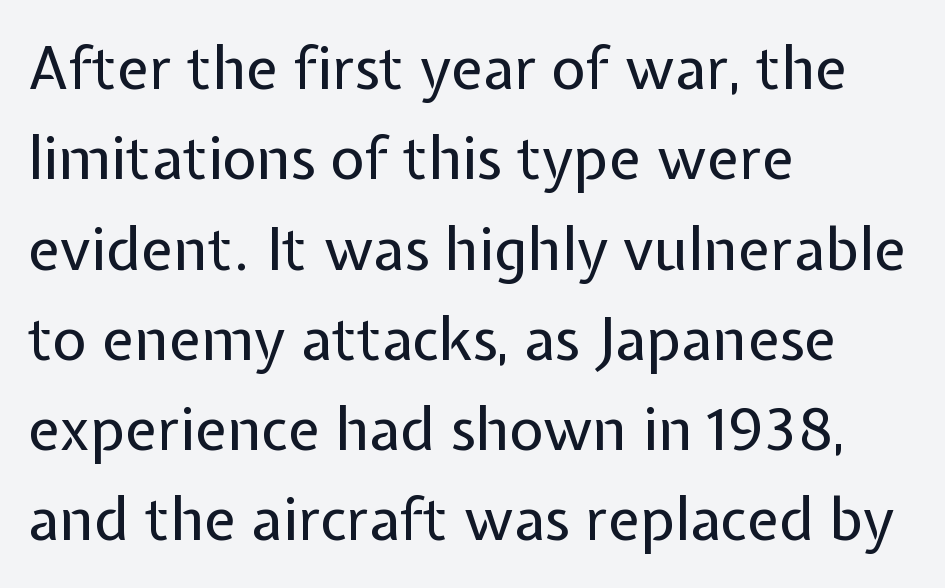
The image shows 59 px regular-weight sans-serif type, upright; set left-aligned, normal line spacing (1.53x), normal letter spacing, not underlined; low stroke contrast and a medium x-height.
